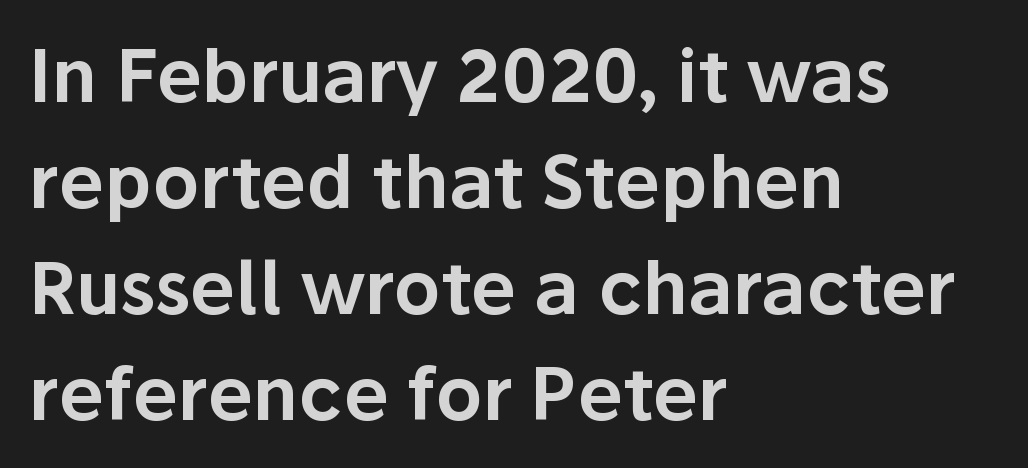
Q: Is the text italic (slanted)? A: No, it is upright.
Q: Is the typeface a serif or a sans-serif typeface? A: Sans-serif.
Q: Is the text underlined? A: No.
Q: How is the paragraph aligned? A: Left-aligned.
Q: Is the spacing between letters normal or unusually wide? A: Normal.
Q: Is the spacing between lines tight, normal or loose? A: Normal.
Q: Width (condensed, normal, or wide)? A: Normal.
Q: Stroke contrast? A: Low.
Q: x-height? A: Medium.
Q: Monospaced? A: No.
